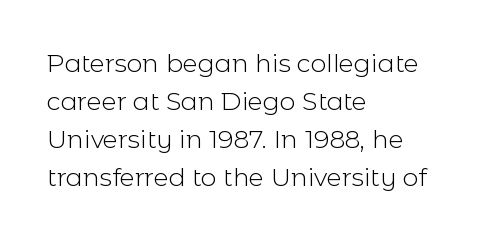
The image shows 25 px text type, upright; set left-aligned, normal line spacing (1.52x), normal letter spacing, not underlined.
